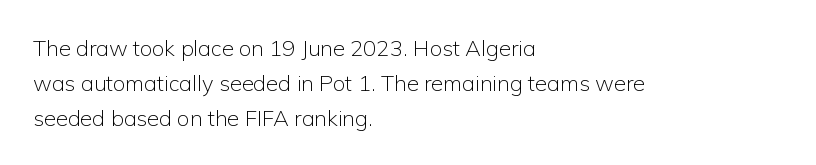
The image shows 22 px text type, upright; set left-aligned, normal line spacing (1.58x), normal letter spacing, not underlined.
